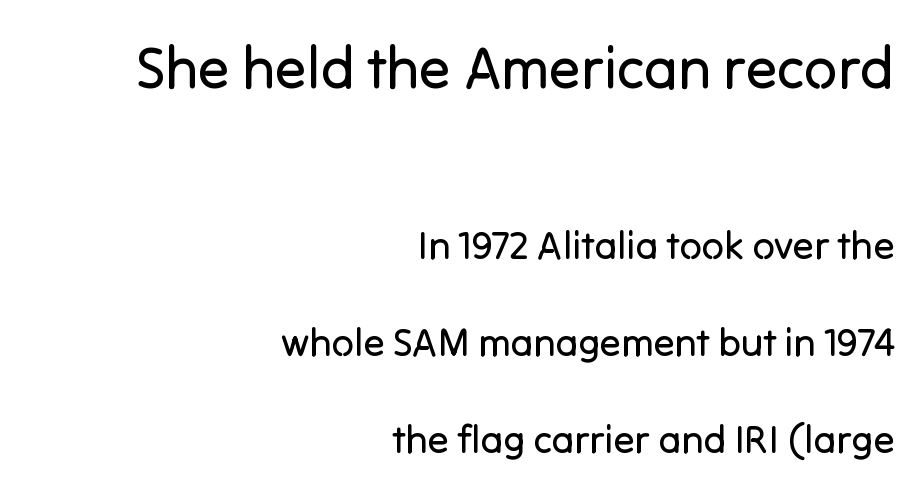
The image shows 58 px regular-weight sans-serif type, upright; set right-aligned, loose line spacing (2.48x), normal letter spacing, not underlined; the first (top) block is 1.49x larger; low stroke contrast and a medium x-height.
